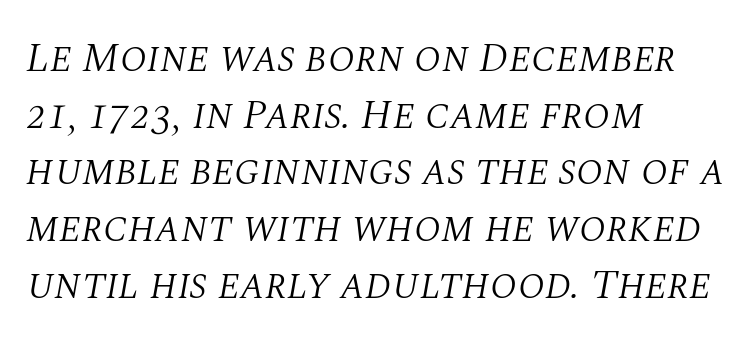
{"serif": "yes", "italic": "yes", "lean": "right", "slant_degrees": 10, "bold": "no", "weight": "light", "width": "normal", "stroke_contrast": "medium", "x_height": "large", "monospaced": "no", "underline": "no", "align": "left", "line_spacing": "normal", "line_spacing_ratio": 1.35, "letter_spacing": "normal", "letter_spacing_em": 0.0, "glyph_px": 42}
